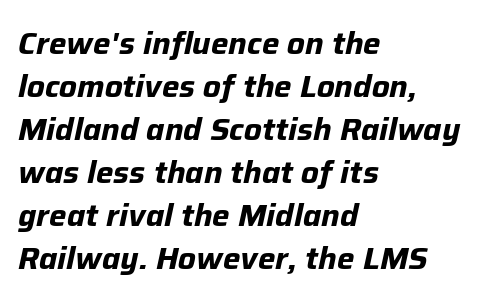
Every character sits at an angle, as italics do. The type is set solid horizontally, with unmodified tracking. Proportional: the letters do not fall into vertical columns. This sample keeps an unexceptional amount of space between lines. Short and long lines alike share a common starting point at left.
